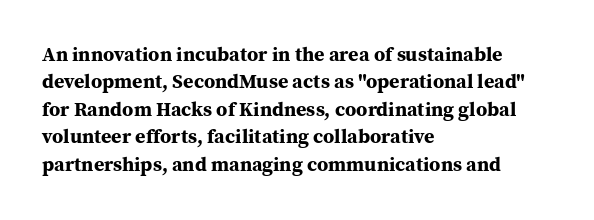
Here the glyphs are tracked normally, forming tight word shapes. The lettering stays uniformly vertical, giving the passage a roman look. The strokes are fattened all the way to bold. This sample keeps an unexceptional amount of space between lines. Underline: absent.
